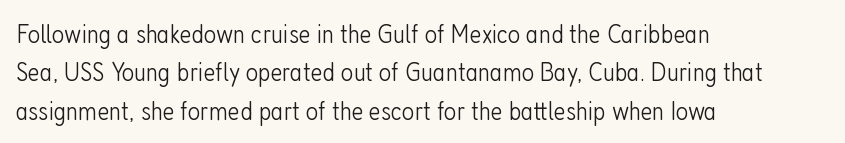
{"italic": "no", "bold": "no", "underline": "no", "align": "left", "line_spacing": "normal", "line_spacing_ratio": 1.42, "letter_spacing": "normal", "letter_spacing_em": 0.0, "glyph_px": 27}
